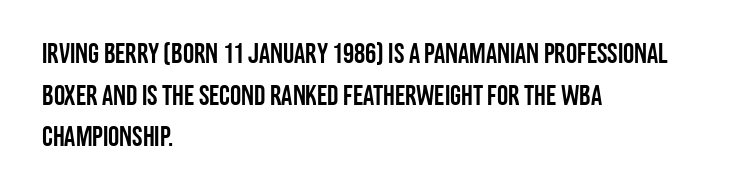
Leading: standard. Rule under the text: the space is simply empty. Where is the straight margin? On the left. Does the type have serifs? No, each stem ends abruptly.
